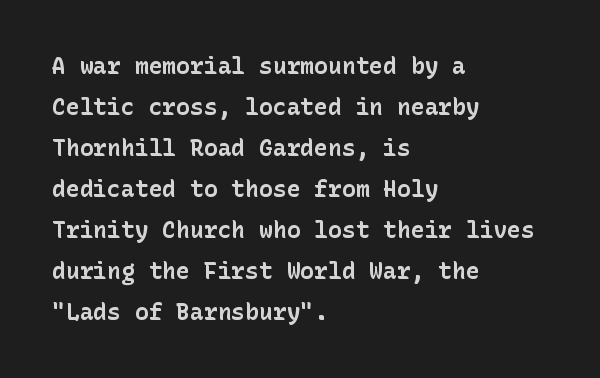
{"italic": "no", "bold": "yes", "underline": "no", "align": "left", "line_spacing_ratio": 1.78, "letter_spacing": "normal", "letter_spacing_em": 0.0, "glyph_px": 23}
